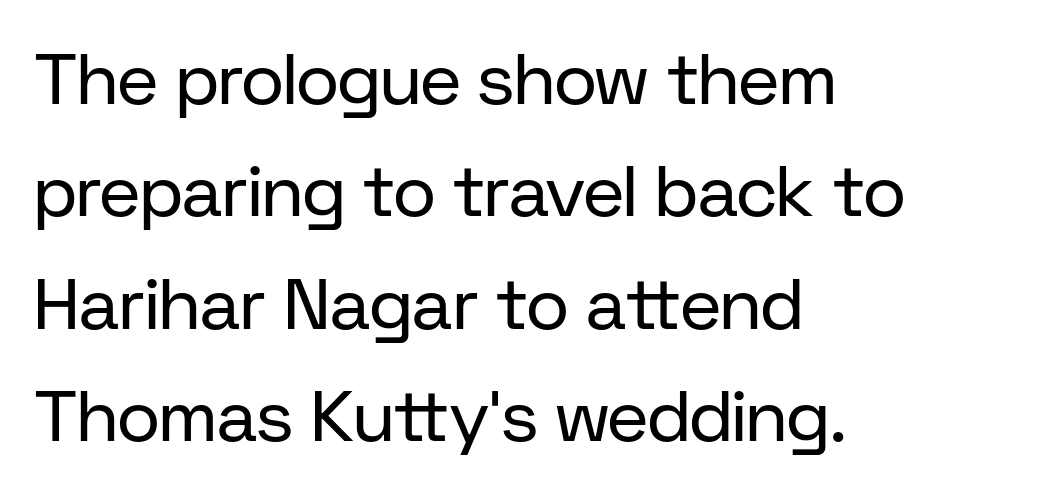
The image shows 72 px regular-weight sans-serif type, upright; set left-aligned, normal line spacing (1.56x), normal letter spacing, not underlined; low stroke contrast and a medium x-height.
